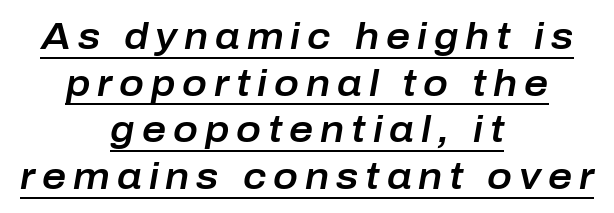
The image shows 37 px text type, italic (leaning right); set centered, normal line spacing (1.26x), underlined; low stroke contrast and a medium x-height.
